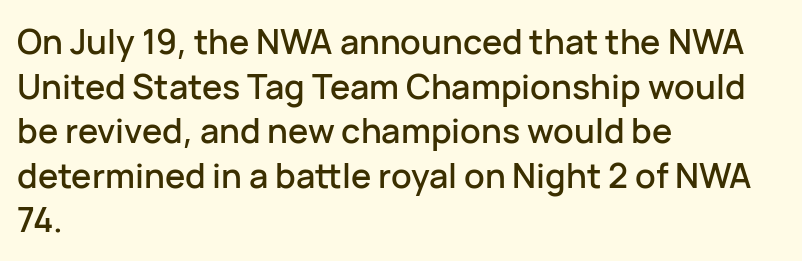
The image shows 34 px sans-serif type, upright; set left-aligned, normal line spacing (1.31x), normal letter spacing, not underlined; low stroke contrast and a medium x-height.
